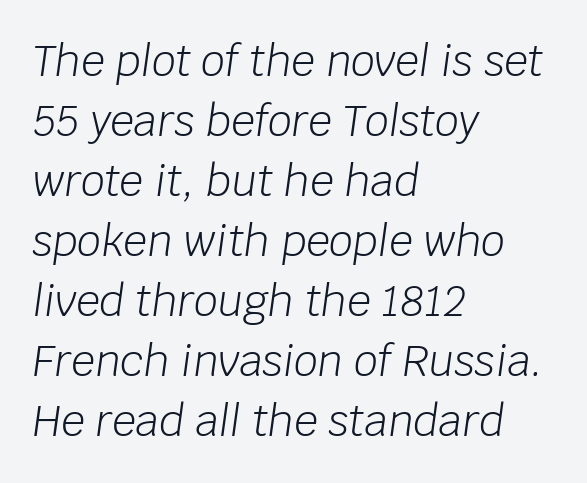
The image shows 42 px light type, italic (leaning right); set left-aligned, normal line spacing (1.43x), normal letter spacing, not underlined; low stroke contrast and a large x-height.
